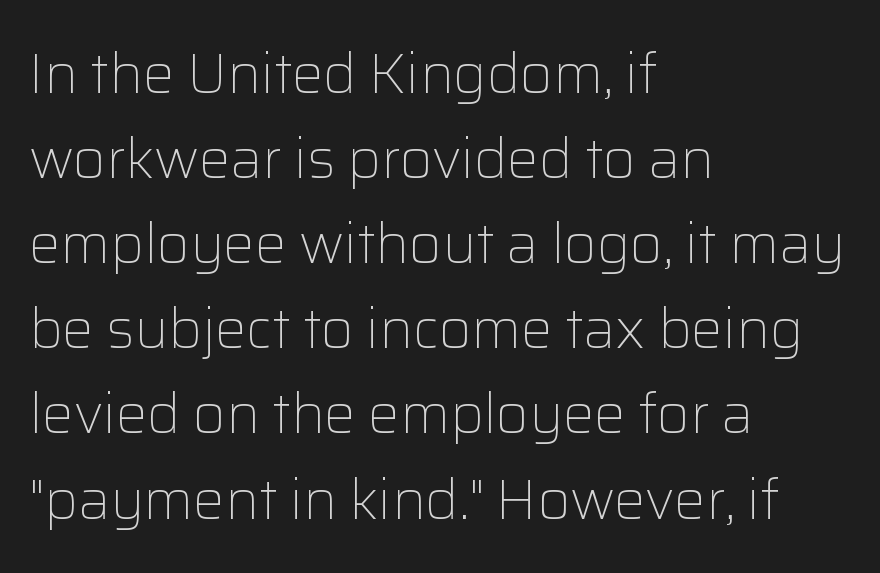
Each letter keeps its own natural width here, so spacing adapts to shape. Beneath every word, the page is bare. The vertical gap from one line to the next is medium. The paragraph has a hard left edge and a soft right edge. Nope, no serifs anywhere on these letters.
